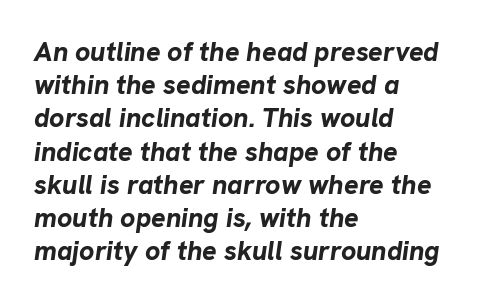
{"italic": "yes", "lean": "right", "slant_degrees": 8, "bold": "yes", "underline": "no", "align": "left", "line_spacing_ratio": 1.23, "letter_spacing": "normal", "letter_spacing_em": 0.0, "glyph_px": 27}
